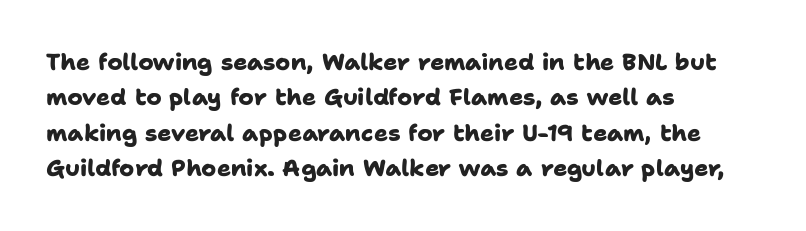
The image shows 23 px bold type; set left-aligned, normal line spacing (1.54x), normal letter spacing, not underlined.
